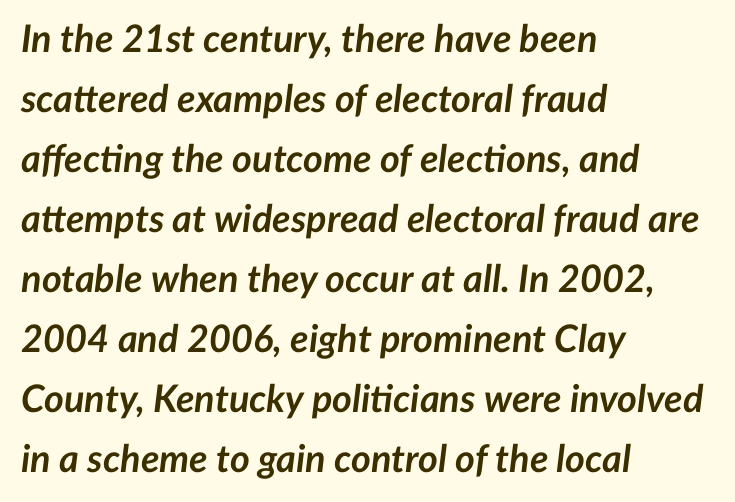
Q: Is the text bold? A: Yes.
Q: Is the text italic (slanted)? A: Yes, it leans right by about 7 degrees.
Q: Is the text underlined? A: No.
Q: How is the paragraph aligned? A: Left-aligned.
Q: Is the spacing between letters normal or unusually wide? A: Normal.
Q: Is the spacing between lines tight, normal or loose? A: Normal.
Q: Width (condensed, normal, or wide)? A: Normal.
Q: Stroke contrast? A: Low.
Q: x-height? A: Medium.
Q: Monospaced? A: No.
